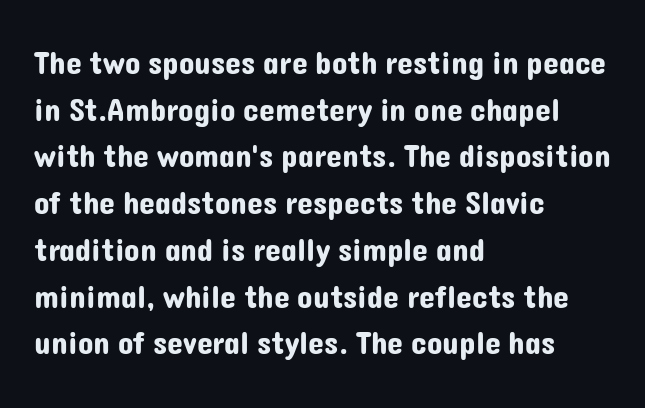
Whoever set this chose a conventional vertical rhythm. The rendering anchors every line to the left-hand side. A typesetter would label this face a sans. A typesetter would call this proportional, since set widths differ per character. You can tell it's not italic because the verticals are truly vertical. Plain, unruled lines of type.
